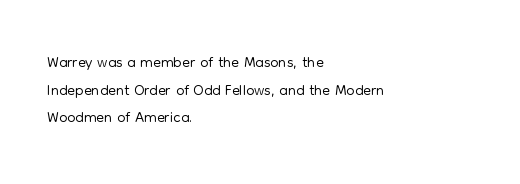
Unlike italic type, these characters show no tilt at all. The string is rendered with underlining switched off. The lines are quadded left. Tracking here is standard; glyphs follow each other at the usual distance. The letters look calm and open, with moderate or lighter stems.
